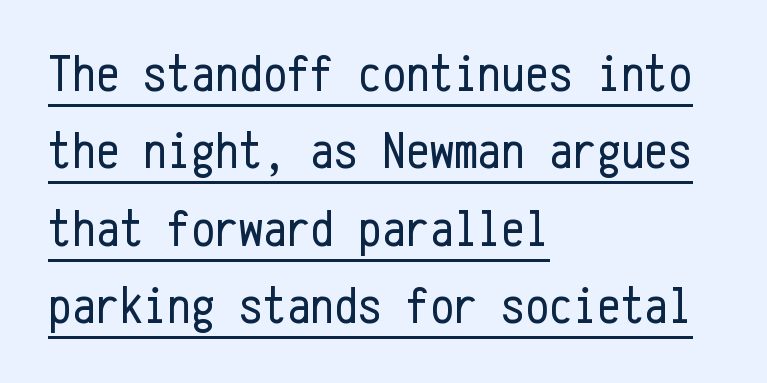
Honestly, the letter spacing is just normal — you wouldn't notice it. The rendering anchors every line to the left-hand side. The typesetting does not lean heavy: it is not bold. Stroke terminals: plain, sans-serif. Fixed-width glyphs throughout — classic coding-font behaviour. Posture: upright roman.
